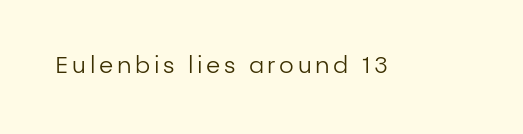
The image shows 23 px text type, upright; set not underlined.
